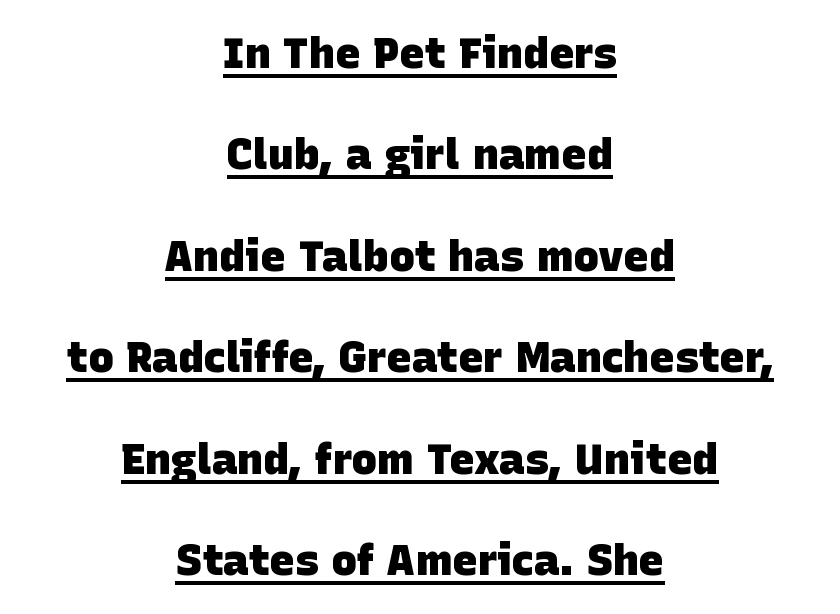
Q: Is the text bold? A: Yes.
Q: Is the typeface a serif or a sans-serif typeface? A: Sans-serif.
Q: Is the text underlined? A: Yes.
Q: How is the paragraph aligned? A: Centered.
Q: Is the spacing between letters normal or unusually wide? A: Normal.
Q: Is the spacing between lines tight, normal or loose? A: Loose.
Q: Width (condensed, normal, or wide)? A: Normal.
Q: Stroke contrast? A: Low.
Q: x-height? A: Large.
Q: Monospaced? A: No.
